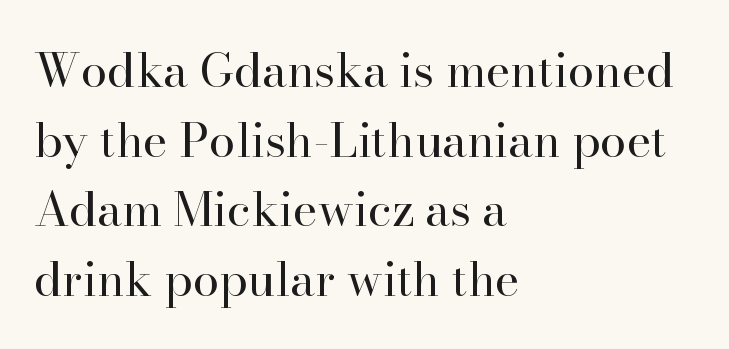
Leading matches the norm, producing a regular column. Every character sits straight up, as roman type does. No chunkiness to these letters — they're not bold. Visually the block forms a straight wall on the left and a jagged coastline on the right. The string is rendered with underlining switched off.
